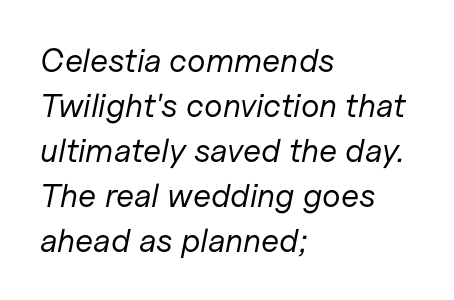
Q: Is the text bold? A: No.
Q: Is the text italic (slanted)? A: Yes, it leans right by about 11 degrees.
Q: Is the text underlined? A: No.
Q: How is the paragraph aligned? A: Left-aligned.
Q: Is the spacing between letters normal or unusually wide? A: Normal.
Q: Is the spacing between lines tight, normal or loose? A: Normal.
Q: Width (condensed, normal, or wide)? A: Normal.
Q: Stroke contrast? A: Low.
Q: x-height? A: Medium.
Q: Monospaced? A: No.
